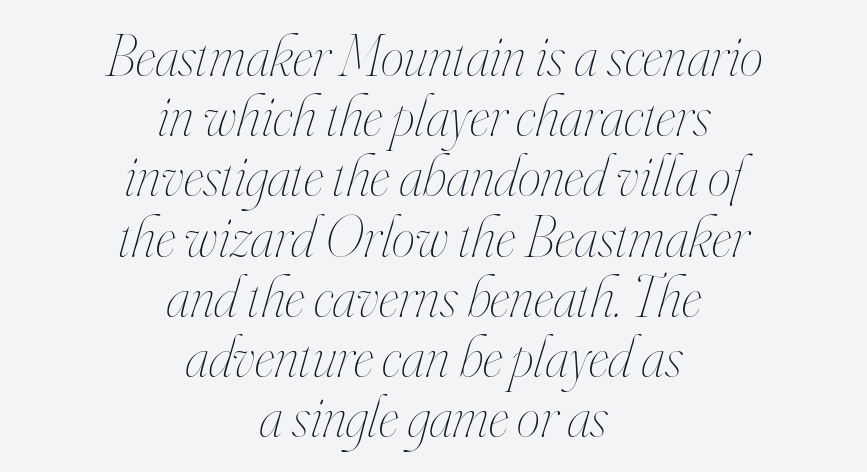
Leftover space on each line is divided equally before and after the words. This sample has the flowing, uneven cadence of proportional lettering. Any mark beneath the type? The region is blank. Summary of vertical rhythm: compact, with narrow interline spacing. Weight: not bold — regular or lighter.
